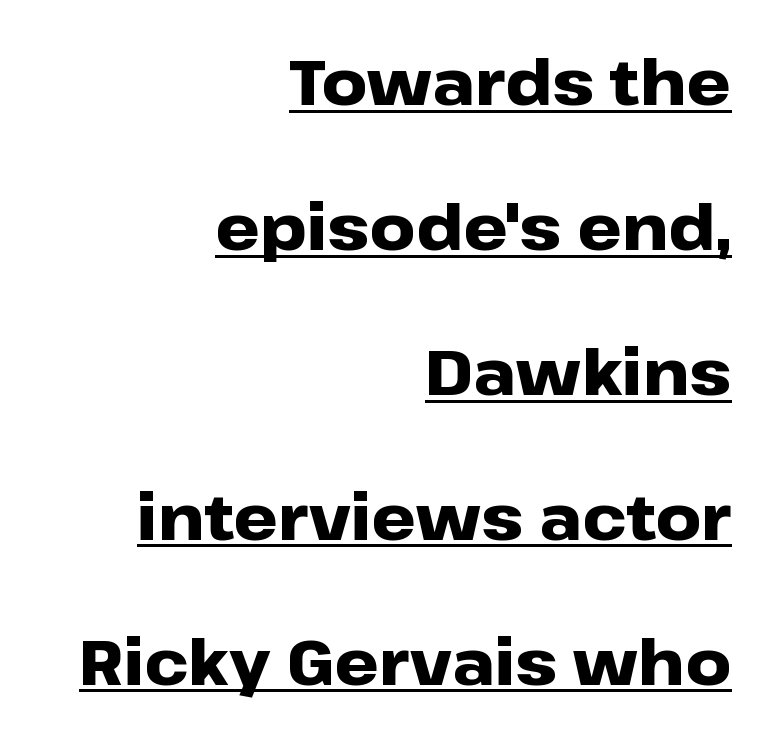
{"serif": "no", "italic": "no", "bold": "yes", "weight": "heavy", "width": "wide", "stroke_contrast": "low", "x_height": "medium", "monospaced": "no", "underline": "yes", "align": "right", "line_spacing": "loose", "line_spacing_ratio": 2.3, "letter_spacing": "normal", "letter_spacing_em": 0.0, "glyph_px": 63}
